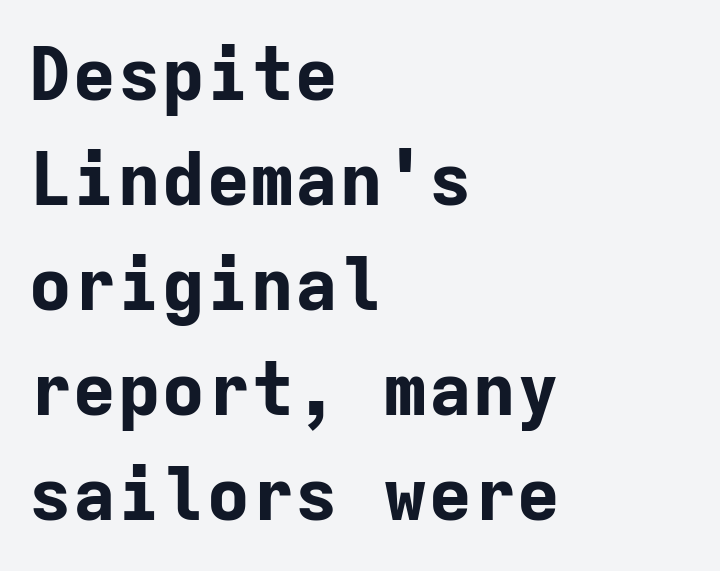
The image shows 74 px bold sans-serif type, upright, monospaced; set left-aligned, normal line spacing (1.42x), normal letter spacing, not underlined; low stroke contrast and a medium x-height.
